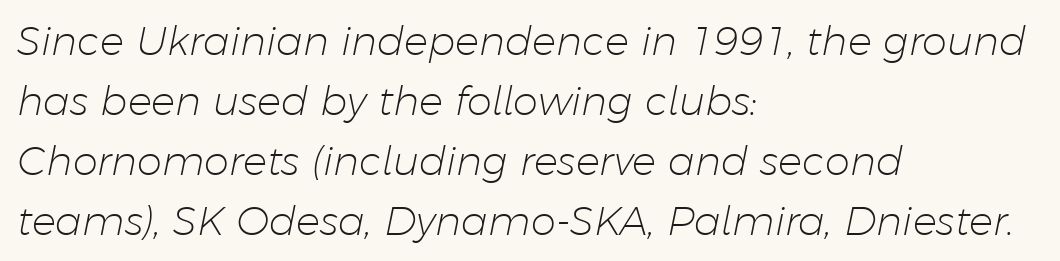
{"italic": "yes", "lean": "right", "slant_degrees": 11, "bold": "no", "weight": "light", "width": "normal", "stroke_contrast": "low", "x_height": "medium", "monospaced": "no", "underline": "no", "align": "left", "line_spacing": "normal", "line_spacing_ratio": 1.5, "letter_spacing": "normal", "letter_spacing_em": 0.0, "glyph_px": 40}
